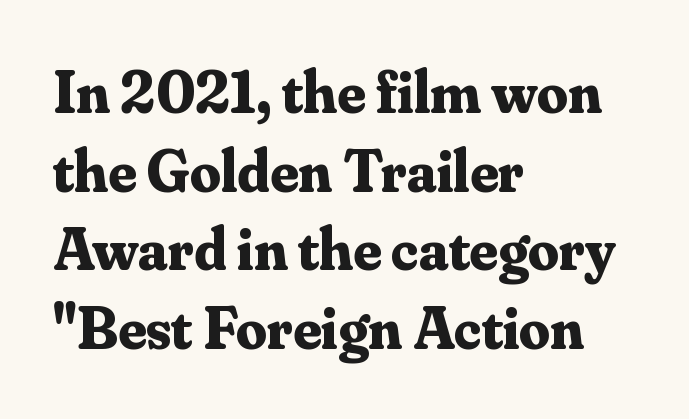
Q: Is the text bold? A: Yes.
Q: Is the text italic (slanted)? A: No, it is upright.
Q: Is the typeface a serif or a sans-serif typeface? A: Serif.
Q: Is the text underlined? A: No.
Q: How is the paragraph aligned? A: Left-aligned.
Q: Is the spacing between letters normal or unusually wide? A: Normal.
Q: Is the spacing between lines tight, normal or loose? A: Normal.
Q: Width (condensed, normal, or wide)? A: Normal.
Q: Stroke contrast? A: Medium.
Q: x-height? A: Small.
Q: Monospaced? A: No.
